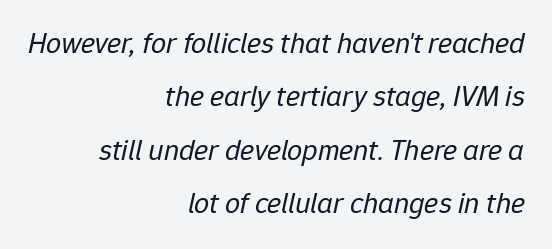
The horizontal fit of the characters is conventional and even. Only glyphs here, with clear space below each row. The lettering tilts uniformly, giving the passage an italic look. Each line ends at the same right margin while the left side varies. Stroke mass is kept to a normal reading level or below.
